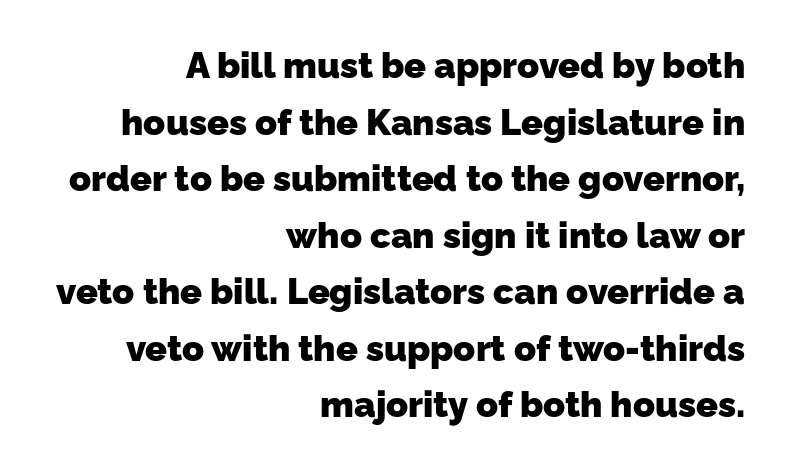
Q: Is the text bold? A: Yes.
Q: Is the typeface a serif or a sans-serif typeface? A: Sans-serif.
Q: Is the text underlined? A: No.
Q: How is the paragraph aligned? A: Right-aligned.
Q: Is the spacing between letters normal or unusually wide? A: Normal.
Q: Is the spacing between lines tight, normal or loose? A: Normal.
Q: Width (condensed, normal, or wide)? A: Normal.
Q: Stroke contrast? A: Low.
Q: x-height? A: Medium.
Q: Monospaced? A: No.
